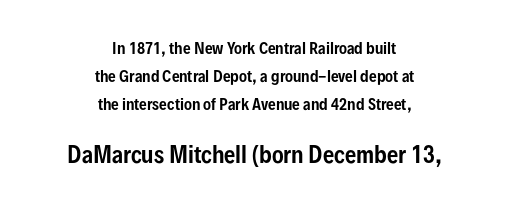
The image shows 22 px text type, upright; set centered, line spacing 1.87x, normal letter spacing, not underlined; the second (bottom) block is 1.47x larger.
